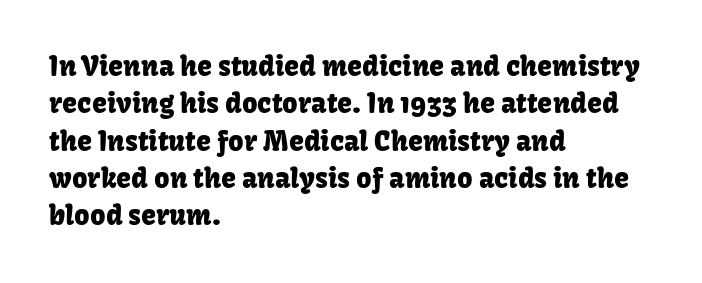
{"italic": "no", "underline": "no", "align": "left", "line_spacing": "normal", "line_spacing_ratio": 1.38, "letter_spacing": "normal", "letter_spacing_em": 0.0, "glyph_px": 27}
